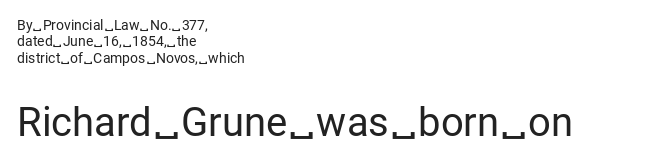
{"serif": "no", "italic": "no", "bold": "no", "weight": "regular", "width": "normal", "stroke_contrast": "low", "x_height": "medium", "monospaced": "no", "underline": "no", "align": "left", "line_spacing_ratio": 1.17, "letter_spacing": "normal", "letter_spacing_em": 0.0, "larger_block": "second", "size_ratio": 2.86, "glyph_px": 40}
